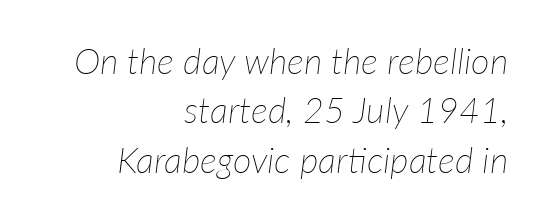
{"italic": "yes", "lean": "right", "slant_degrees": 7, "bold": "no", "weight": "thin", "width": "normal", "stroke_contrast": "low", "x_height": "medium", "monospaced": "no", "underline": "no", "align": "right", "line_spacing": "normal", "line_spacing_ratio": 1.37, "letter_spacing": "normal", "letter_spacing_em": 0.0, "glyph_px": 36}
